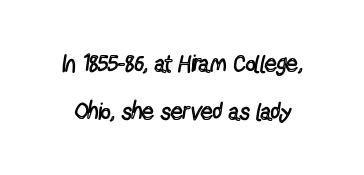
The image shows 24 px text type; set loose line spacing (1.98x), normal letter spacing, not underlined.
